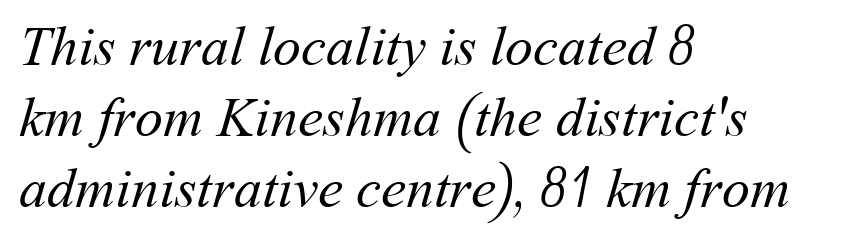
The text block is weighted toward the left margin, trailing off unevenly rightward. No heavy texture on the line: the type isn't bold. This rendering leaves character spacing at its baseline value. Whoever set this chose a conventional vertical rhythm. Character widths vary here, with narrow letters taking less room than wide ones. The space directly below the letters is spotless.
